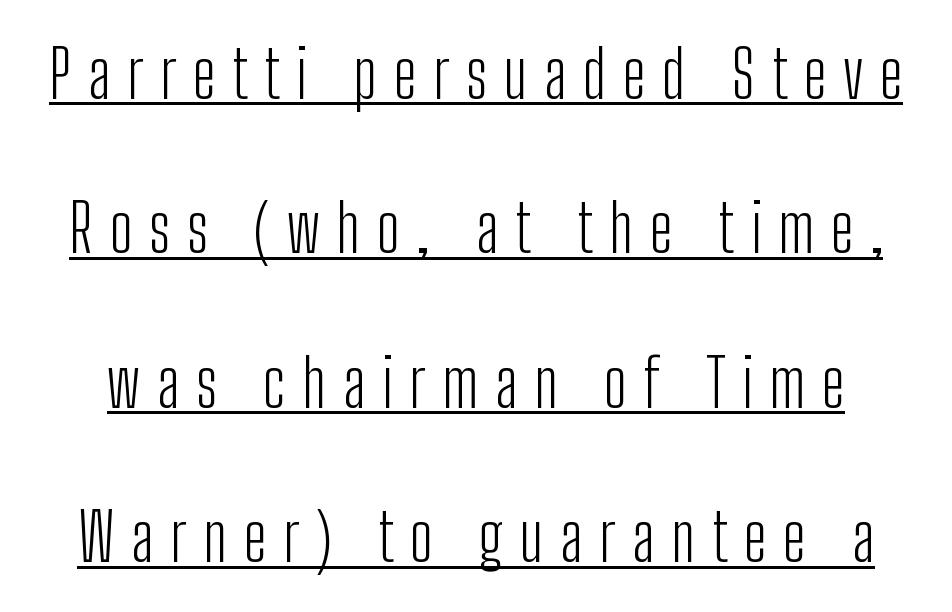
{"serif": "no", "italic": "no", "bold": "no", "weight": "light", "width": "condensed", "stroke_contrast": "low", "x_height": "medium", "monospaced": "no", "underline": "yes", "line_spacing": "loose", "line_spacing_ratio": 2.34, "letter_spacing": "wide", "letter_spacing_em": 0.25, "glyph_px": 66}
